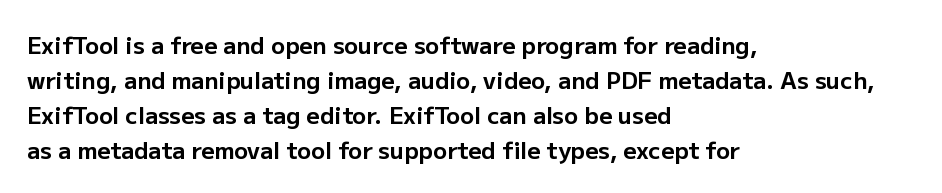
Q: Is the text bold? A: Yes.
Q: Is the text italic (slanted)? A: No, it is upright.
Q: Is the text underlined? A: No.
Q: How is the paragraph aligned? A: Left-aligned.
Q: Is the spacing between letters normal or unusually wide? A: Normal.
Q: Is the spacing between lines tight, normal or loose? A: Normal.
